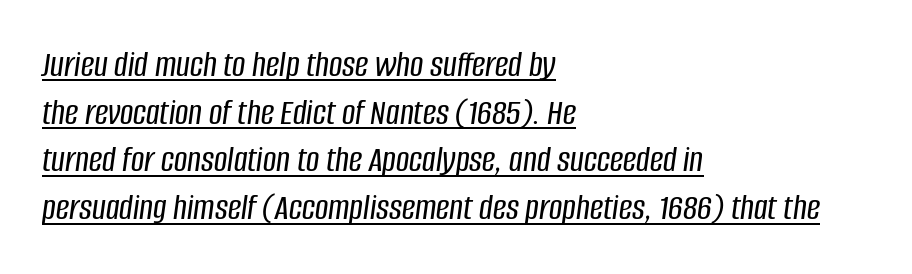
The image shows 37 px condensed type, italic (leaning right); set left-aligned, normal line spacing (1.29x), normal letter spacing, underlined; low stroke contrast and a large x-height.
